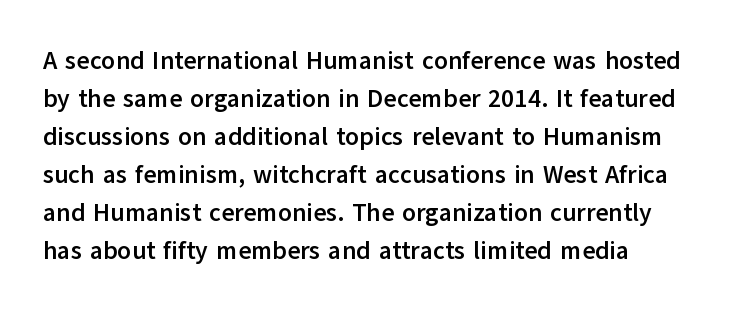
Q: Is the text bold? A: Yes.
Q: Is the text italic (slanted)? A: No, it is upright.
Q: Is the text underlined? A: No.
Q: How is the paragraph aligned? A: Left-aligned.
Q: Is the spacing between letters normal or unusually wide? A: Normal.
Q: Is the spacing between lines tight, normal or loose? A: Normal.
